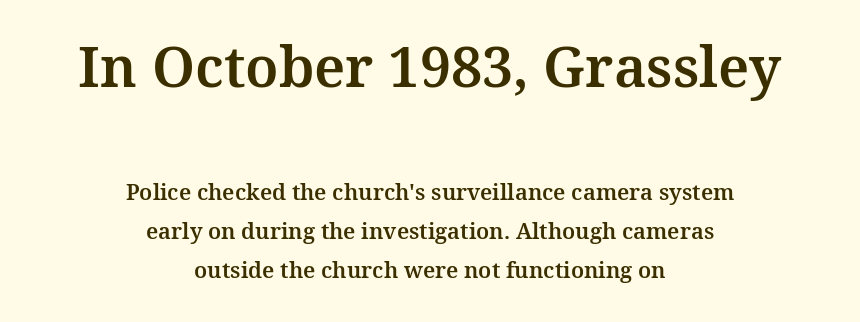
Q: Is the text italic (slanted)? A: No, it is upright.
Q: Is the typeface a serif or a sans-serif typeface? A: Serif.
Q: Is the text underlined? A: No.
Q: How is the paragraph aligned? A: Centered.
Q: Is the spacing between letters normal or unusually wide? A: Normal.
Q: Which block of text is set in a larger size, the first (top) or the second (bottom)? A: The first (top) one.
Q: Width (condensed, normal, or wide)? A: Normal.
Q: Stroke contrast? A: Medium.
Q: x-height? A: Medium.
Q: Monospaced? A: No.
